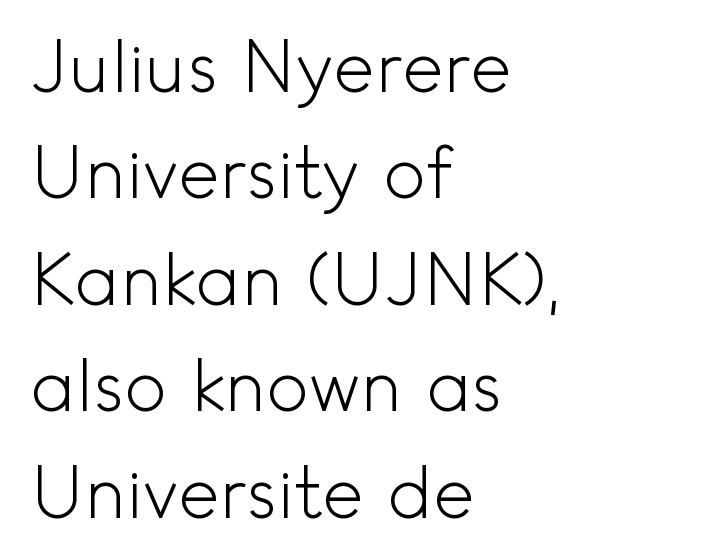
The image shows 71 px light sans-serif type, upright; set left-aligned, normal line spacing (1.5x), normal letter spacing, not underlined; a small x-height.
